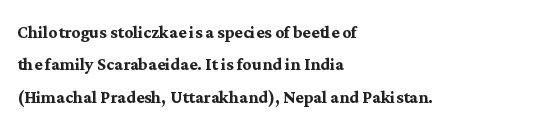
{"italic": "no", "bold": "yes", "underline": "no", "align": "left", "line_spacing": "normal", "line_spacing_ratio": 1.47, "letter_spacing": "normal", "letter_spacing_em": 0.0, "glyph_px": 22}
